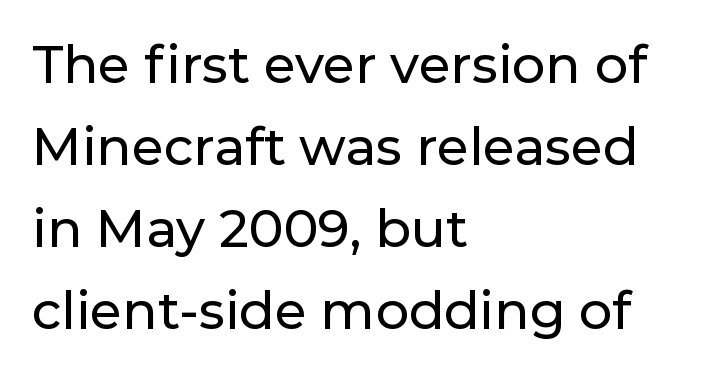
The image shows 52 px sans-serif type, upright; set left-aligned, normal line spacing (1.58x), normal letter spacing, not underlined; low stroke contrast and a medium x-height.
